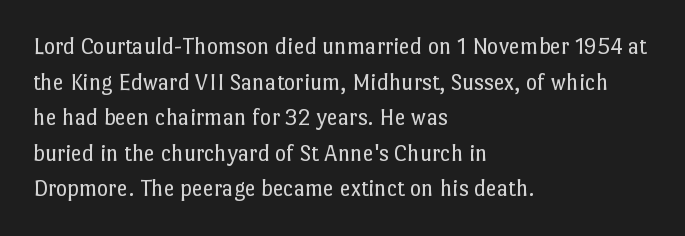
The image shows 24 px text type, upright; set left-aligned, normal line spacing (1.48x), normal letter spacing, not underlined.
